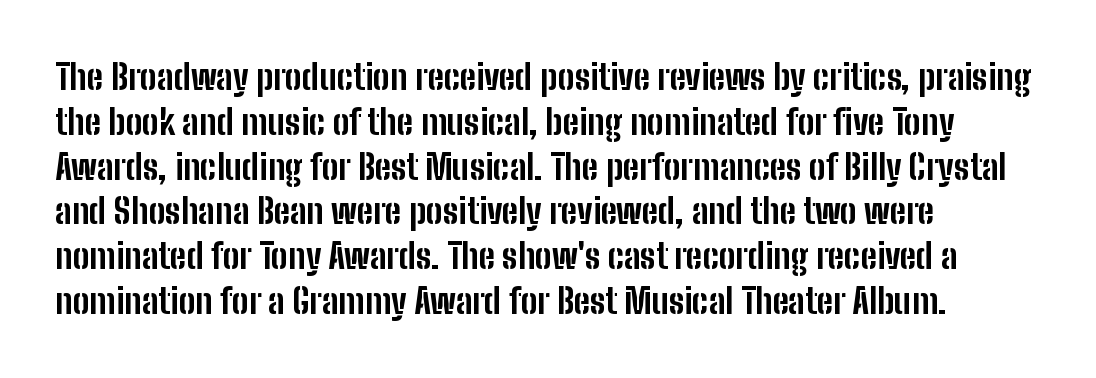
{"serif": "no", "italic": "no", "bold": "yes", "weight": "bold", "width": "condensed", "stroke_contrast": "low", "x_height": "medium", "monospaced": "no", "underline": "no", "align": "left", "line_spacing": "normal", "line_spacing_ratio": 1.28, "letter_spacing": "normal", "letter_spacing_em": 0.0, "glyph_px": 35}
